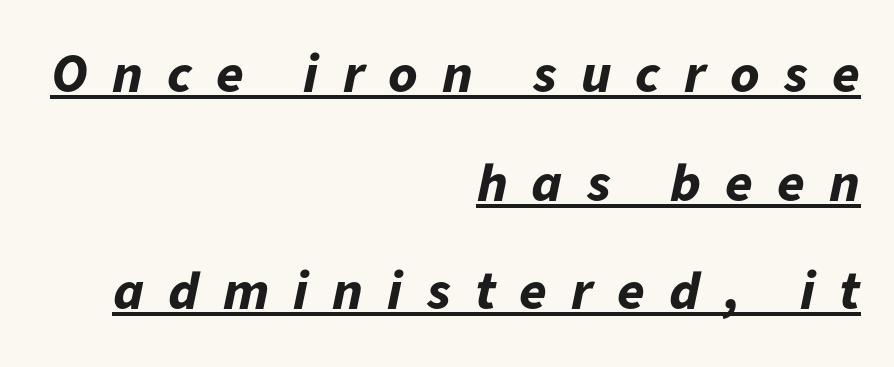
{"italic": "yes", "lean": "right", "slant_degrees": 11, "bold": "yes", "weight": "bold", "width": "normal", "stroke_contrast": "low", "x_height": "medium", "monospaced": "no", "underline": "yes", "align": "right", "line_spacing": "loose", "line_spacing_ratio": 1.94, "letter_spacing": "wide", "letter_spacing_em": 0.43, "glyph_px": 56}
